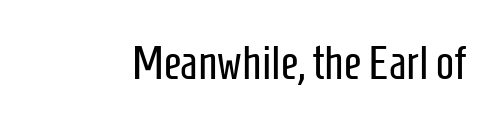
Q: Is the text bold? A: No.
Q: Is the text italic (slanted)? A: No, it is upright.
Q: Is the typeface a serif or a sans-serif typeface? A: Sans-serif.
Q: Is the text underlined? A: No.
Q: Is the spacing between letters normal or unusually wide? A: Normal.
Q: Width (condensed, normal, or wide)? A: Condensed.
Q: Stroke contrast? A: Low.
Q: x-height? A: Medium.
Q: Monospaced? A: No.
